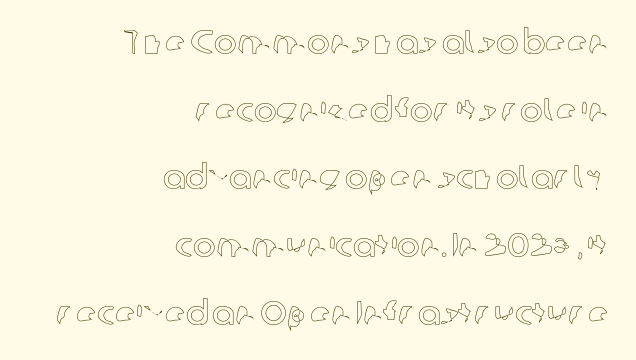
This sample is right-justified, so line beginnings fall wherever the words allow. Vertical spacing — loose. Does extra space separate the letters? No, they use regular spacing. Underline: absent. Each letter keeps its own natural width here, so spacing adapts to shape. This is roman type, the default non-slanted kind.
